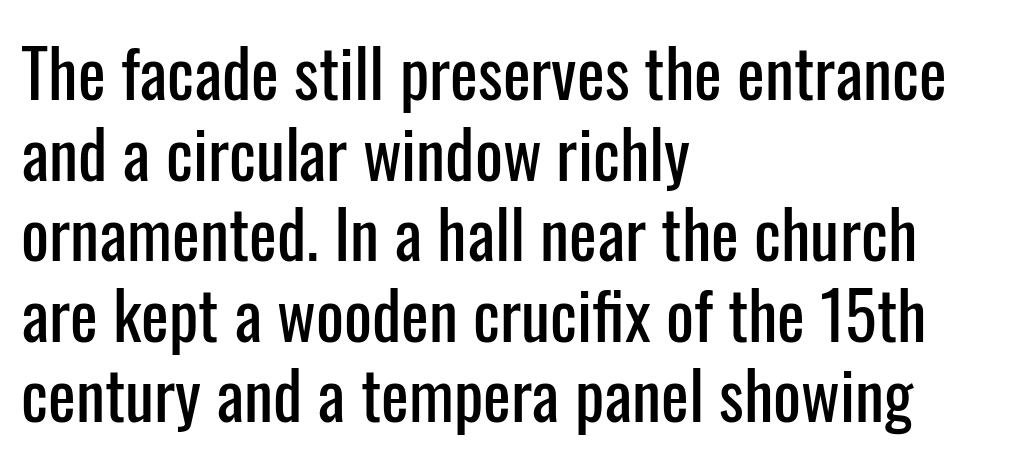
The face used here is proportionally spaced, like ordinary book or web type. Letterform terminals end flat and unadorned throughout the passage. The compositor pushed each line to the left boundary. The specimen omits any rule beneath the text block's lines. Between one letter and the next there's only the usual sliver of space. These lines were composed using upright roman letters.
